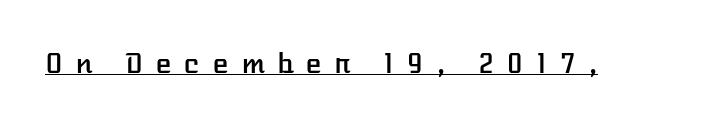
Short note: letters widely spaced. Check the space under the baseline: a stroke is drawn there. Posture: upright roman.
